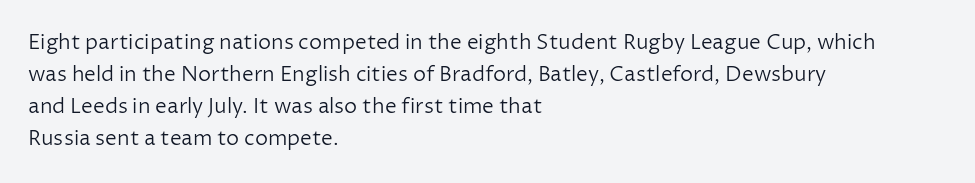
The image shows 21 px text type, upright; set left-aligned, normal line spacing (1.53x), normal letter spacing, not underlined.
